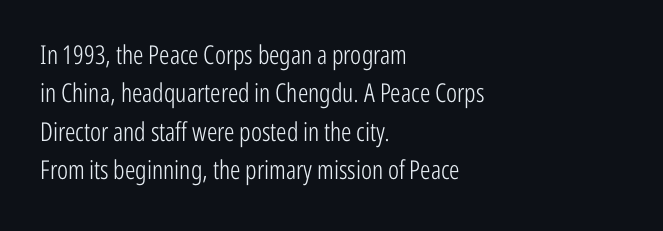
Leftover space on each line is placed entirely after the last word. The font sits on the lighter half of the weight spectrum, regular included. Here the glyphs are tracked normally, forming tight word shapes. Evenly set lines give the paragraph a standard silhouette. The area under the type is left untouched. The letters stand upright; this is a roman face.
